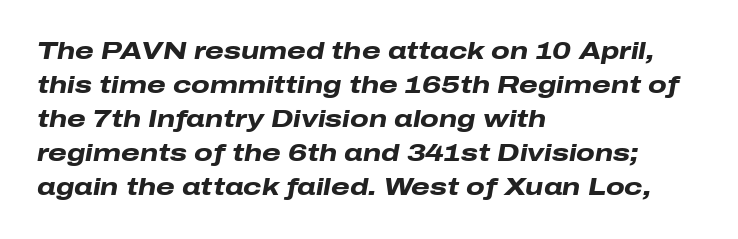
Rendered with sloped, italic letterforms. These lines stack with their left ends in a neat column. Notice how thick the strokes are: this is what a full bold looks like. Lines of text with bare space underneath. The vertical gap from one line to the next is medium.
